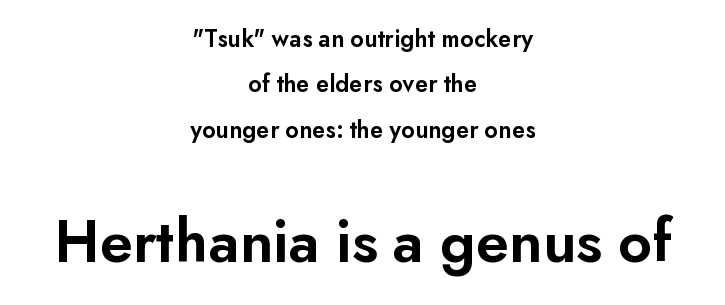
The image shows 63 px semibold sans-serif type, upright; set centered, line spacing 1.82x, normal letter spacing, not underlined; the second (bottom) block is 2.52x larger; low stroke contrast and a small x-height.
